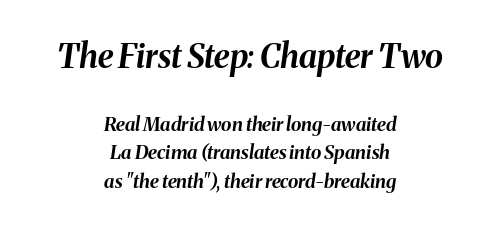
The image shows 33 px bold type, italic (leaning right); set centered, normal line spacing (1.52x), normal letter spacing, not underlined; the first (top) block is 1.74x larger; medium stroke contrast and a medium x-height.
